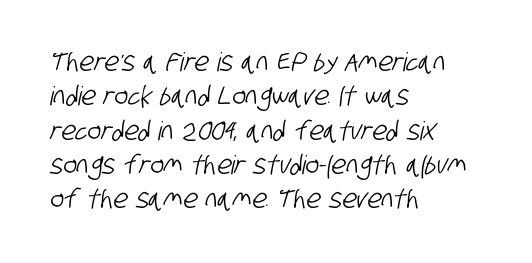
{"underline": "no", "align": "left", "line_spacing": "normal", "line_spacing_ratio": 1.32, "letter_spacing": "normal", "letter_spacing_em": 0.0, "glyph_px": 26}
